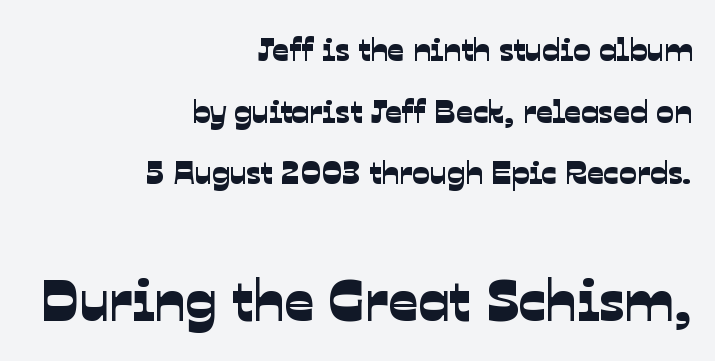
Q: Is the typeface a serif or a sans-serif typeface? A: Sans-serif.
Q: Is the text underlined? A: No.
Q: How is the paragraph aligned? A: Right-aligned.
Q: Is the spacing between letters normal or unusually wide? A: Normal.
Q: Which block of text is set in a larger size, the first (top) or the second (bottom)? A: The second (bottom) one.
Q: Width (condensed, normal, or wide)? A: Normal.
Q: Stroke contrast? A: Low.
Q: x-height? A: Medium.
Q: Monospaced? A: No.
